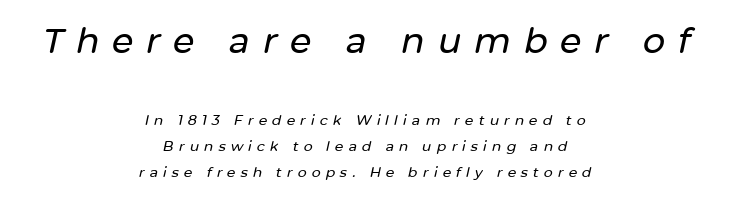
{"italic": "yes", "lean": "right", "slant_degrees": 12, "width": "normal", "stroke_contrast": "low", "x_height": "medium", "monospaced": "no", "underline": "no", "align": "center", "line_spacing_ratio": 1.84, "letter_spacing": "wide", "letter_spacing_em": 0.36, "larger_block": "first", "size_ratio": 2.5, "glyph_px": 35}
